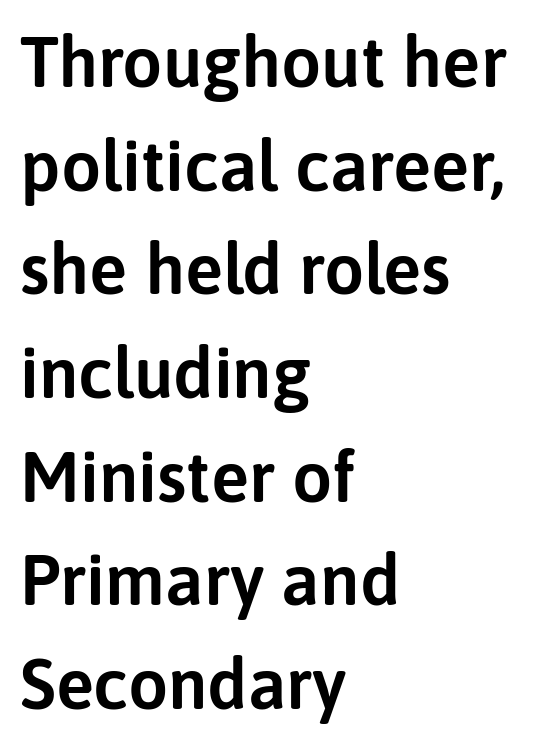
Q: Is the text italic (slanted)? A: No, it is upright.
Q: Is the typeface a serif or a sans-serif typeface? A: Sans-serif.
Q: Is the text underlined? A: No.
Q: How is the paragraph aligned? A: Left-aligned.
Q: Is the spacing between letters normal or unusually wide? A: Normal.
Q: Is the spacing between lines tight, normal or loose? A: Normal.
Q: Width (condensed, normal, or wide)? A: Normal.
Q: Stroke contrast? A: Low.
Q: x-height? A: Medium.
Q: Monospaced? A: No.
